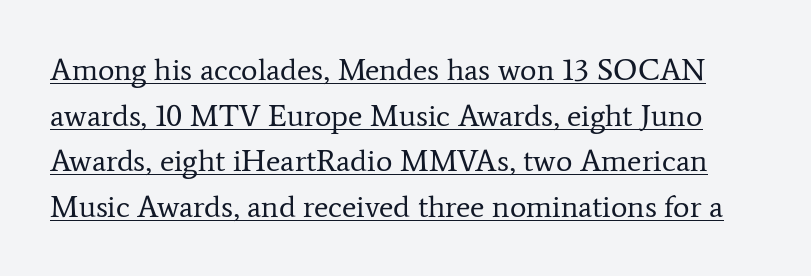
Q: Is the text bold? A: No.
Q: Is the text italic (slanted)? A: No, it is upright.
Q: Is the typeface a serif or a sans-serif typeface? A: Serif.
Q: Is the text underlined? A: Yes.
Q: Is the spacing between letters normal or unusually wide? A: Normal.
Q: Is the spacing between lines tight, normal or loose? A: Normal.
Q: Width (condensed, normal, or wide)? A: Normal.
Q: Stroke contrast? A: Low.
Q: x-height? A: Medium.
Q: Monospaced? A: No.
